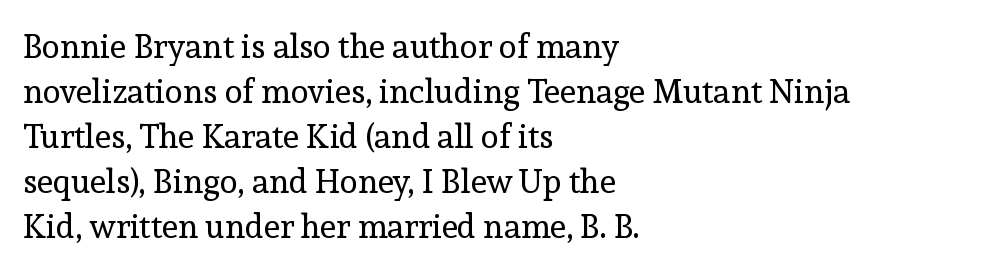
The image shows 33 px regular-weight serif type, upright; set left-aligned, normal line spacing (1.36x), normal letter spacing, not underlined; a medium x-height.
